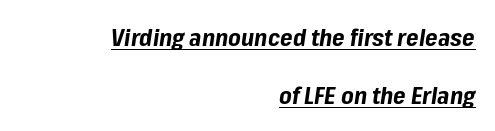
{"italic": "yes", "lean": "right", "slant_degrees": 8, "bold": "yes", "underline": "yes", "align": "right", "line_spacing": "loose", "line_spacing_ratio": 2.4, "letter_spacing": "normal", "letter_spacing_em": 0.0, "glyph_px": 24}
